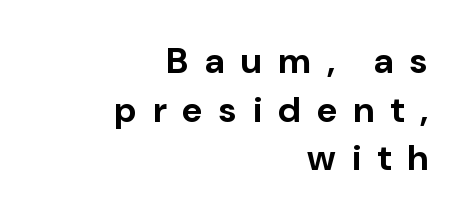
This sample has the flowing, uneven cadence of proportional lettering. Compared with an ordinary text face, these strokes are far heavier — a full bold. This rendering employs a face without finishing strokes, i.e., a sans-serif. Does the leading feel generous? No, just average. Tracking here is generous; glyphs stand well apart from one another. These lines stack with their right ends in a neat column.
